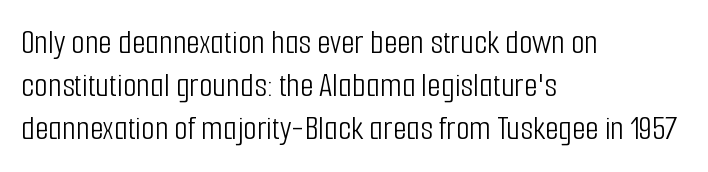
Where is the straight margin? On the left. Decoration check: the copy has no underline. Notice how the stems are strictly vertical — no italics here. Serif or sans? Sans — the stroke terminals are bare. Proportional: the letters do not fall into vertical columns.
